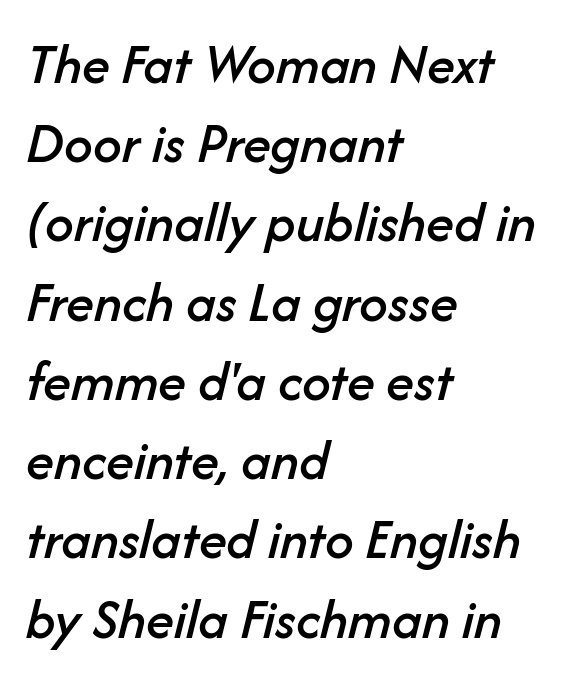
Q: Is the text italic (slanted)? A: Yes, it leans right by about 14 degrees.
Q: Is the text underlined? A: No.
Q: How is the paragraph aligned? A: Left-aligned.
Q: Is the spacing between letters normal or unusually wide? A: Normal.
Q: Is the spacing between lines tight, normal or loose? A: Normal.
Q: Width (condensed, normal, or wide)? A: Normal.
Q: Stroke contrast? A: Low.
Q: x-height? A: Medium.
Q: Monospaced? A: No.
